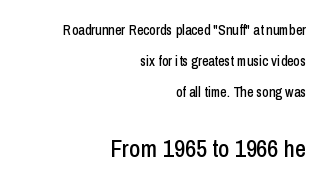
Q: Is the text italic (slanted)? A: No, it is upright.
Q: Is the text underlined? A: No.
Q: How is the paragraph aligned? A: Right-aligned.
Q: Is the spacing between letters normal or unusually wide? A: Normal.
Q: Is the spacing between lines tight, normal or loose? A: Loose.
Q: Which block of text is set in a larger size, the first (top) or the second (bottom)? A: The second (bottom) one.
